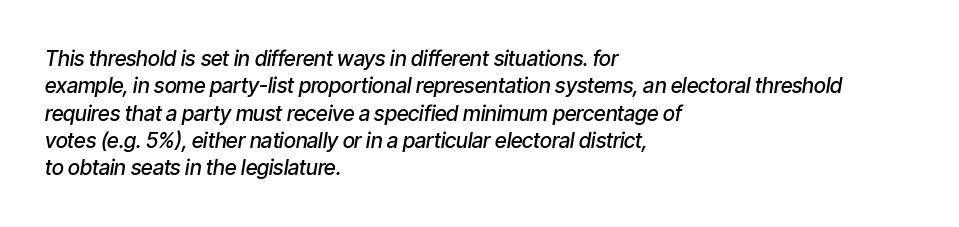
The face used here is rendered with its standard letterfit. Underline: absent. Weight: semibold (demi). It's the slanting kind of type.
